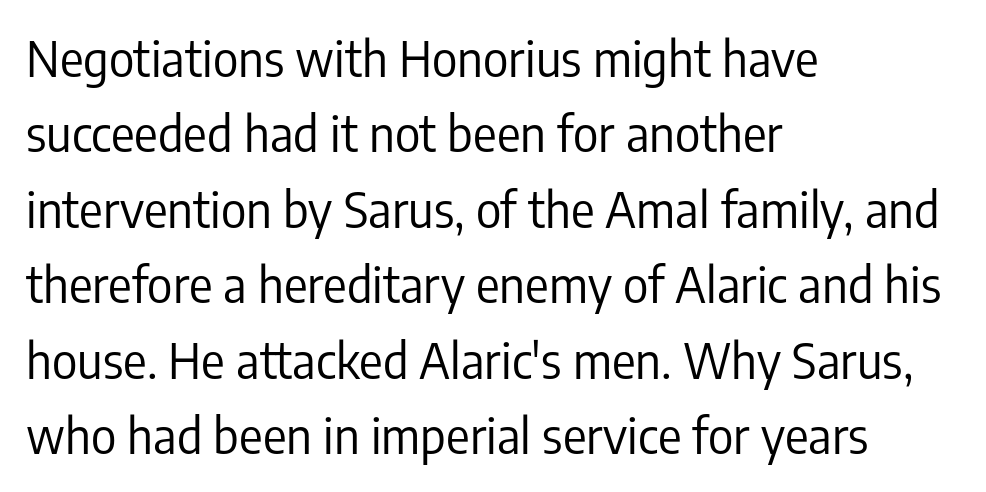
Q: Is the text bold? A: No.
Q: Is the text italic (slanted)? A: No, it is upright.
Q: Is the typeface a serif or a sans-serif typeface? A: Sans-serif.
Q: Is the text underlined? A: No.
Q: How is the paragraph aligned? A: Left-aligned.
Q: Is the spacing between letters normal or unusually wide? A: Normal.
Q: Is the spacing between lines tight, normal or loose? A: Normal.
Q: Width (condensed, normal, or wide)? A: Condensed.
Q: Stroke contrast? A: Low.
Q: x-height? A: Medium.
Q: Monospaced? A: No.
